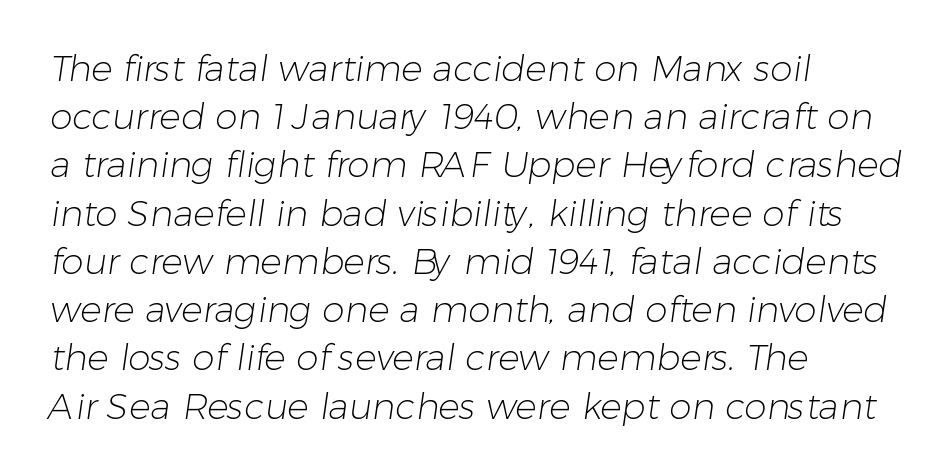
{"serif": "no", "bold": "no", "weight": "light", "width": "normal", "stroke_contrast": "low", "x_height": "medium", "monospaced": "no", "underline": "no", "align": "left", "line_spacing": "normal", "line_spacing_ratio": 1.34, "letter_spacing": "normal", "letter_spacing_em": 0.0, "glyph_px": 36}
